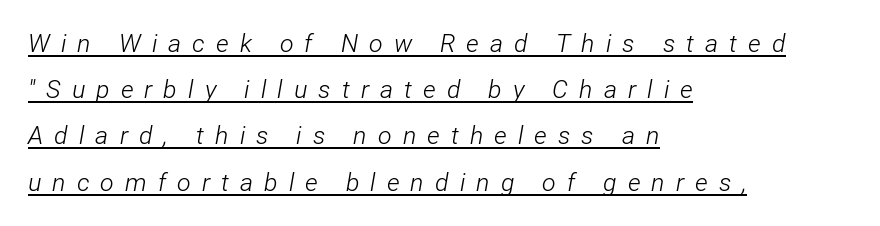
The lines are quadded left. The font sits on the lighter half of the weight spectrum, regular included. Here the glyphs are tracked loosely, breaking word shapes into spaced letters. In designer terms, the underline attribute is active on this setting.
